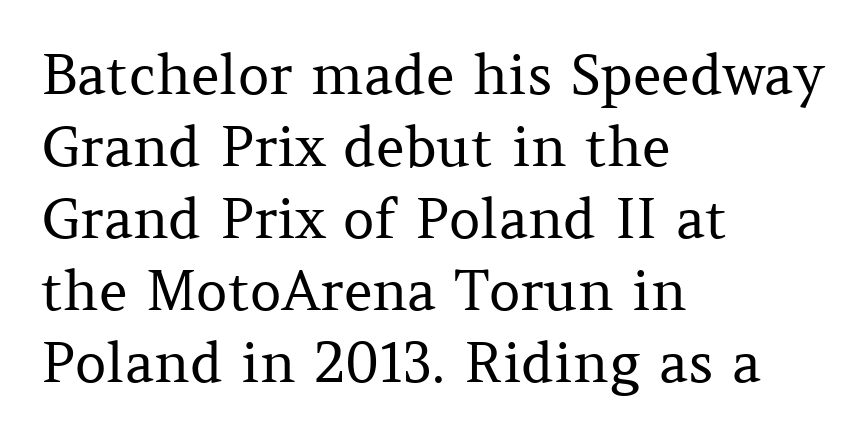
One glance says typical: line gaps are just what's usual. Compared with typical body copy, the letter spacing here is the same. Regarding serifs, this sample has them. Quick note: underline off. Tall strokes in this sample are plumb rather than angled. Think of a printed novel: that variable character pitch is what you see here.
